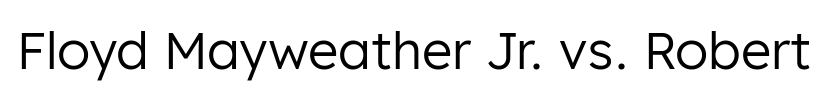
Q: Is the text bold? A: No.
Q: Is the text italic (slanted)? A: No, it is upright.
Q: Is the typeface a serif or a sans-serif typeface? A: Sans-serif.
Q: Is the text underlined? A: No.
Q: Is the spacing between letters normal or unusually wide? A: Normal.
Q: Width (condensed, normal, or wide)? A: Normal.
Q: Stroke contrast? A: Low.
Q: x-height? A: Medium.
Q: Monospaced? A: No.
